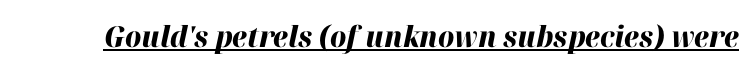
The image shows 29 px heavy type, italic (leaning right); set normal letter spacing, underlined; high stroke contrast and a medium x-height.
